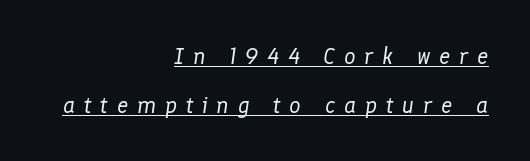
{"italic": "yes", "lean": "right", "slant_degrees": 8, "bold": "no", "underline": "yes", "align": "right", "line_spacing": "loose", "line_spacing_ratio": 2.11, "letter_spacing": "wide", "letter_spacing_em": 0.38, "glyph_px": 23}
